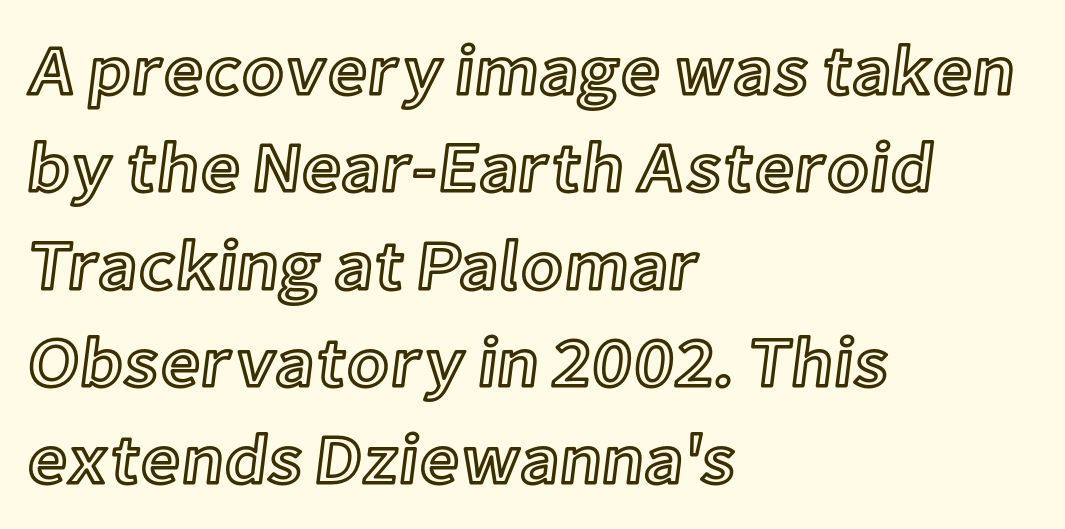
Line spacing here is normal. No extra tracking has been applied to these lines. A bare baseline throughout the passage. Visually the block forms a straight wall on the left and a jagged coastline on the right. A typesetter would call this proportional, since set widths differ per character.
